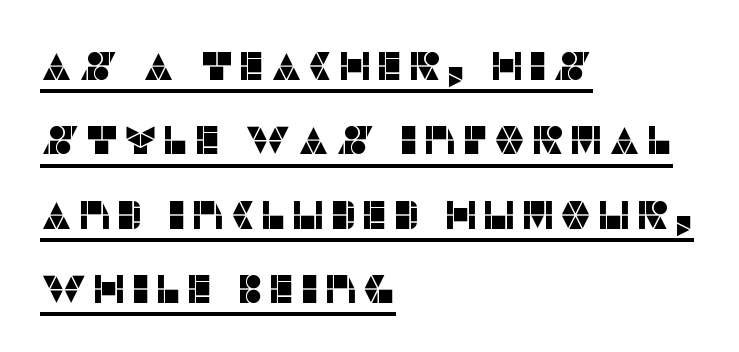
Q: Is the text italic (slanted)? A: No, it is upright.
Q: Is the typeface a serif or a sans-serif typeface? A: Sans-serif.
Q: Is the text underlined? A: Yes.
Q: How is the paragraph aligned? A: Left-aligned.
Q: Width (condensed, normal, or wide)? A: Normal.
Q: Stroke contrast? A: Low.
Q: x-height? A: Large.
Q: Monospaced? A: No.
